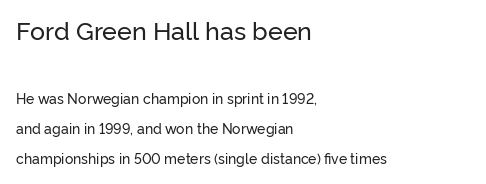
The more generous point size was reserved for the upper chunk. The font's upright variant was chosen for this text. Line spacing here is loose. Is the block centered? No — it sits flush against the left margin. Only glyphs here, with clear space below each row. Look at the tracking — it's just the regular setting, nothing added.
